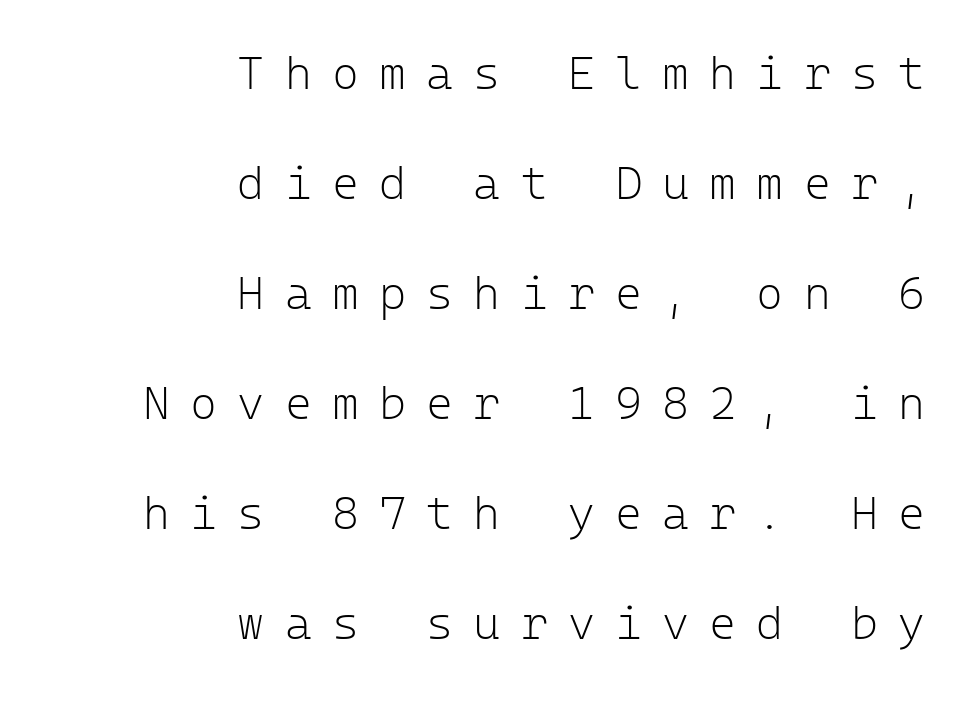
The image shows 46 px light sans-serif type, upright, monospaced; set right-aligned, loose line spacing (2.39x), unusually wide letter spacing (+0.44 em), not underlined; low stroke contrast and a medium x-height.
